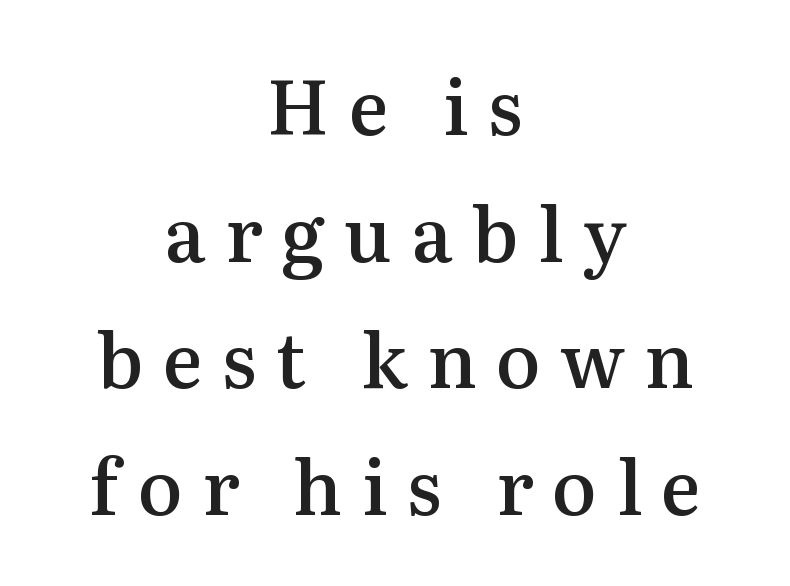
Between one letter and the next there's a generous, obvious gap. The lines in this sample share a center point and differ in where they start and stop. You can tell from the footed stems that serif type was used. Weight: semibold (demi). The area under the type is left untouched.
